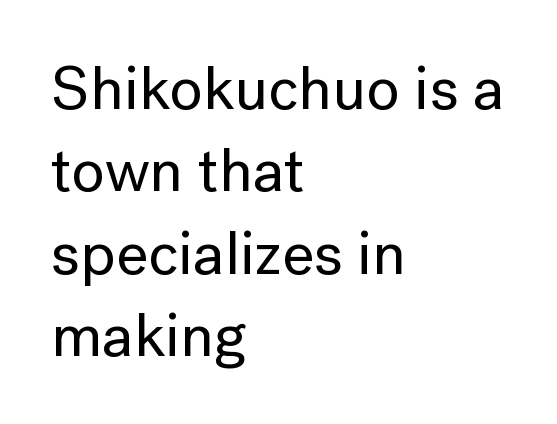
Do the characters align in a grid? No, the font is proportional. The letters stand upright; this is a roman face. Summary of vertical rhythm: regular, with standard interline spacing. Note: no serifs on the glyphs. Standard letterfit; no display-style spreading of the glyphs. Compared with a centered layout, this one pins lines to the left instead.
